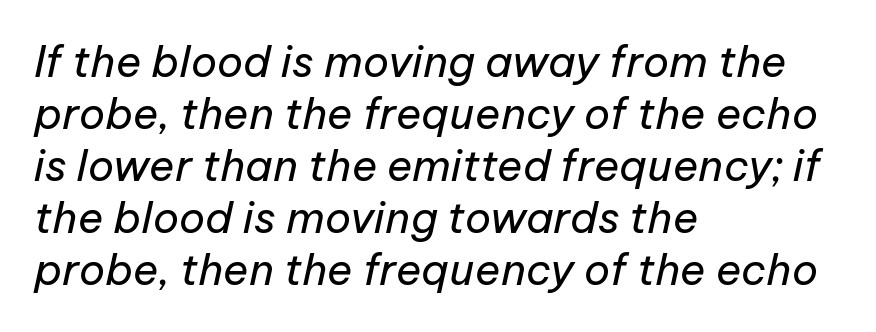
Q: Is the text bold? A: No.
Q: Is the text italic (slanted)? A: Yes, it leans right by about 12 degrees.
Q: Is the text underlined? A: No.
Q: How is the paragraph aligned? A: Left-aligned.
Q: Is the spacing between letters normal or unusually wide? A: Normal.
Q: Width (condensed, normal, or wide)? A: Normal.
Q: Stroke contrast? A: Low.
Q: x-height? A: Medium.
Q: Monospaced? A: No.
